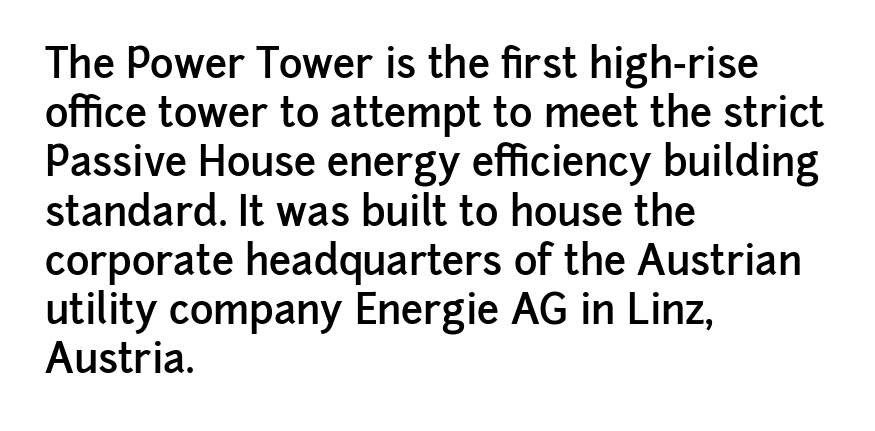
The image shows 40 px semibold sans-serif type, upright; set left-aligned, line spacing 1.23x, normal letter spacing, not underlined; low stroke contrast and a medium x-height.
